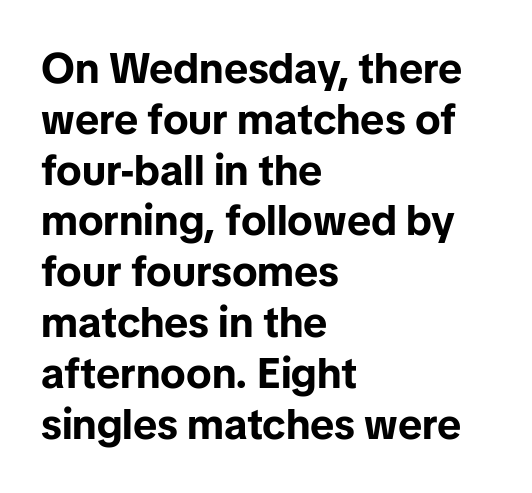
{"serif": "no", "italic": "no", "bold": "yes", "weight": "bold", "width": "normal", "stroke_contrast": "low", "x_height": "medium", "monospaced": "no", "underline": "no", "align": "left", "line_spacing_ratio": 1.21, "letter_spacing": "normal", "letter_spacing_em": 0.0, "glyph_px": 42}
